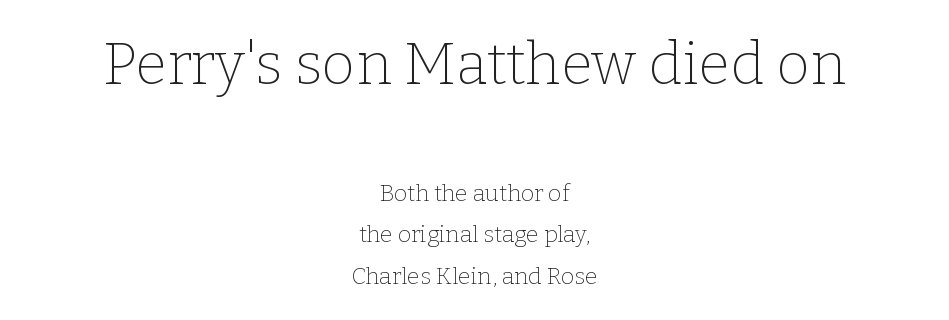
The image shows 58 px thin serif type, upright; set centered, line spacing 1.79x, normal letter spacing, not underlined; the first (top) block is 2.52x larger; low stroke contrast and a medium x-height.
